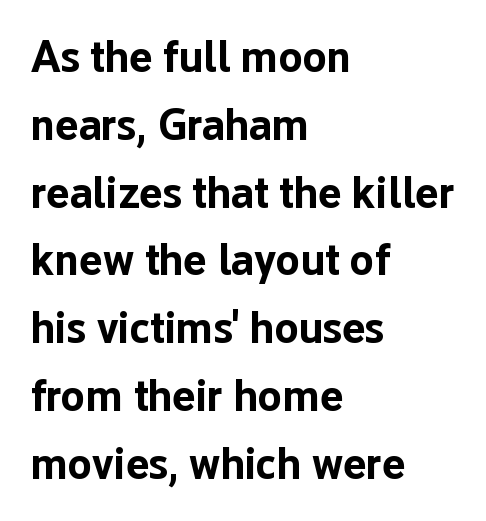
Q: Is the text bold? A: Yes.
Q: Is the text italic (slanted)? A: No, it is upright.
Q: Is the typeface a serif or a sans-serif typeface? A: Sans-serif.
Q: Is the text underlined? A: No.
Q: How is the paragraph aligned? A: Left-aligned.
Q: Is the spacing between letters normal or unusually wide? A: Normal.
Q: Is the spacing between lines tight, normal or loose? A: Normal.
Q: Width (condensed, normal, or wide)? A: Normal.
Q: Stroke contrast? A: Low.
Q: x-height? A: Medium.
Q: Monospaced? A: No.
